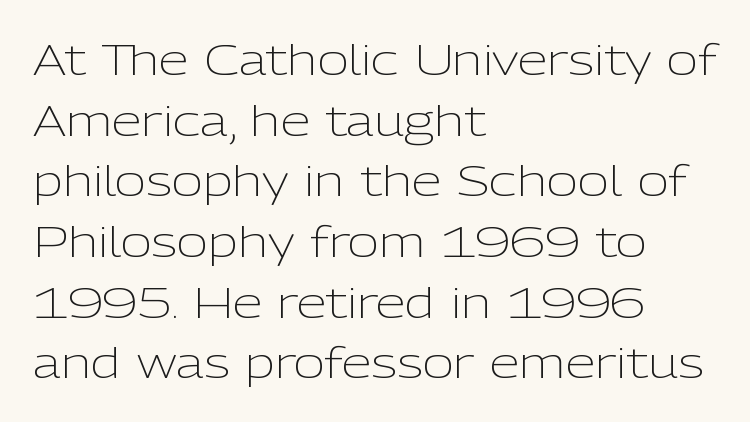
{"serif": "no", "italic": "no", "bold": "no", "weight": "light", "width": "normal", "stroke_contrast": "low", "x_height": "medium", "monospaced": "no", "underline": "no", "align": "left", "line_spacing": "normal", "line_spacing_ratio": 1.41, "letter_spacing": "normal", "letter_spacing_em": 0.0, "glyph_px": 43}
